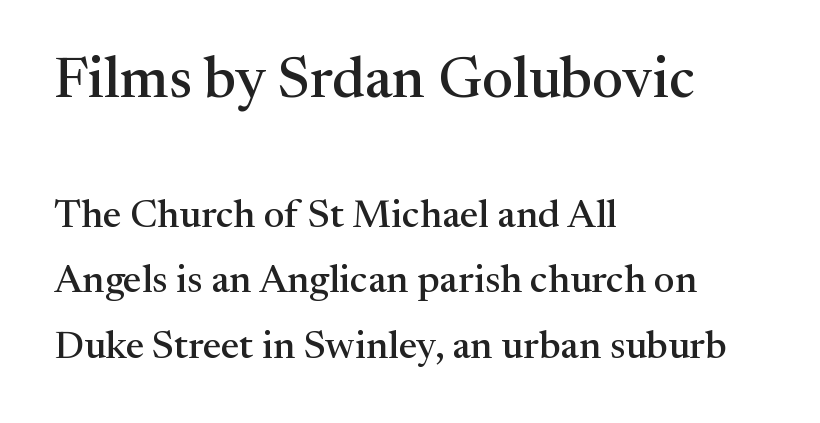
{"serif": "yes", "italic": "no", "width": "normal", "stroke_contrast": "medium", "x_height": "medium", "monospaced": "no", "underline": "no", "align": "left", "line_spacing": "normal", "line_spacing_ratio": 1.68, "letter_spacing": "normal", "letter_spacing_em": 0.0, "larger_block": "first", "size_ratio": 1.49, "glyph_px": 58}
